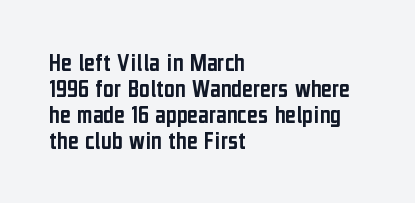
Q: Is the text italic (slanted)? A: No, it is upright.
Q: Is the text underlined? A: No.
Q: How is the paragraph aligned? A: Left-aligned.
Q: Is the spacing between letters normal or unusually wide? A: Normal.
Q: Is the spacing between lines tight, normal or loose? A: Tight.
